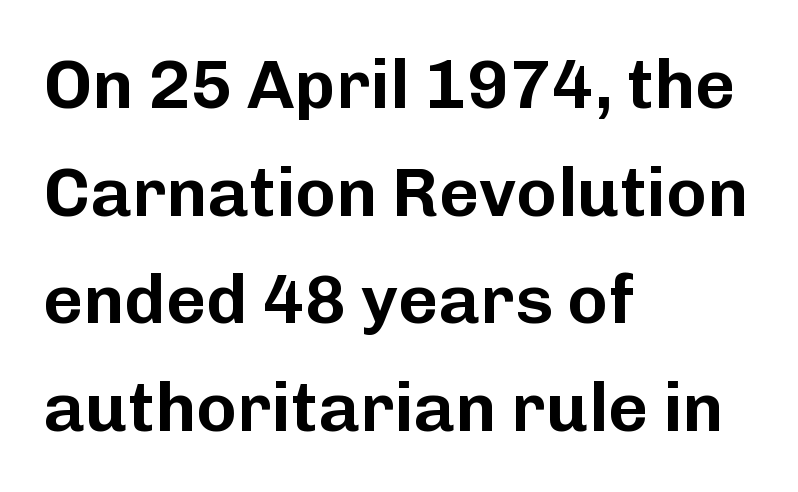
Q: Is the text italic (slanted)? A: No, it is upright.
Q: Is the typeface a serif or a sans-serif typeface? A: Sans-serif.
Q: Is the text underlined? A: No.
Q: How is the paragraph aligned? A: Left-aligned.
Q: Is the spacing between letters normal or unusually wide? A: Normal.
Q: Is the spacing between lines tight, normal or loose? A: Normal.
Q: Width (condensed, normal, or wide)? A: Normal.
Q: Stroke contrast? A: Low.
Q: x-height? A: Medium.
Q: Monospaced? A: No.
